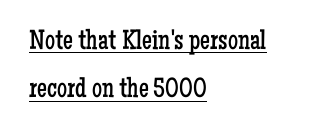
Q: Is the text bold? A: No.
Q: Is the text italic (slanted)? A: No, it is upright.
Q: Is the typeface a serif or a sans-serif typeface? A: Serif.
Q: Is the text underlined? A: Yes.
Q: How is the paragraph aligned? A: Left-aligned.
Q: Is the spacing between letters normal or unusually wide? A: Normal.
Q: Width (condensed, normal, or wide)? A: Condensed.
Q: Stroke contrast? A: Low.
Q: x-height? A: Medium.
Q: Monospaced? A: No.
